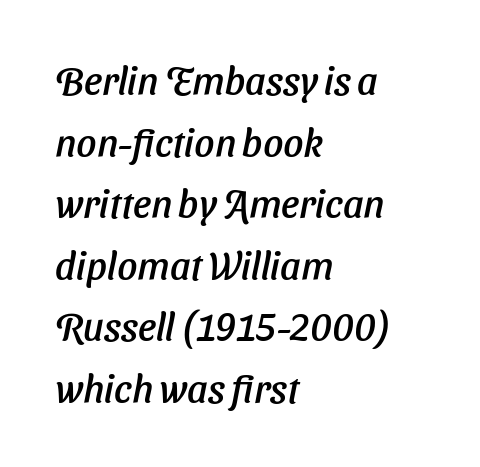
Q: Is the typeface a serif or a sans-serif typeface? A: Serif.
Q: Is the text underlined? A: No.
Q: How is the paragraph aligned? A: Left-aligned.
Q: Is the spacing between letters normal or unusually wide? A: Normal.
Q: Is the spacing between lines tight, normal or loose? A: Normal.
Q: Width (condensed, normal, or wide)? A: Normal.
Q: Stroke contrast? A: Low.
Q: x-height? A: Medium.
Q: Monospaced? A: No.
